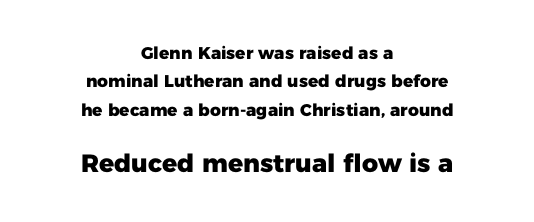
{"italic": "no", "bold": "yes", "underline": "no", "align": "center", "line_spacing": "normal", "line_spacing_ratio": 1.67, "letter_spacing": "normal", "letter_spacing_em": 0.0, "larger_block": "second", "size_ratio": 1.47, "glyph_px": 25}
